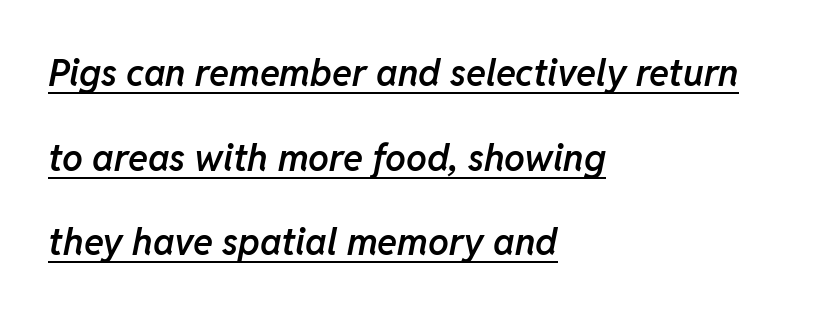
A student would call this left alignment; a typographer would say flush left, rag right. Notice how the stems are inclined rather than vertical — that's the hallmark of italics. The typesetting leans somewhat heavy: a semibold. The rendering uses natural spacing where letterforms have individual widths.
